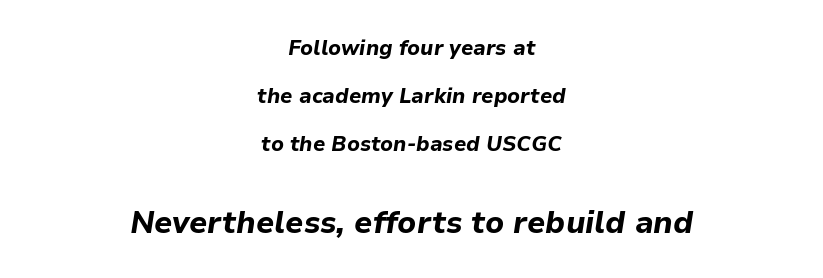
Q: Is the text bold? A: Yes.
Q: Is the text italic (slanted)? A: Yes, it leans right by about 9 degrees.
Q: Is the text underlined? A: No.
Q: How is the paragraph aligned? A: Centered.
Q: Is the spacing between letters normal or unusually wide? A: Normal.
Q: Is the spacing between lines tight, normal or loose? A: Loose.
Q: Which block of text is set in a larger size, the first (top) or the second (bottom)? A: The second (bottom) one.
Q: Width (condensed, normal, or wide)? A: Normal.
Q: Stroke contrast? A: Low.
Q: x-height? A: Medium.
Q: Monospaced? A: No.
